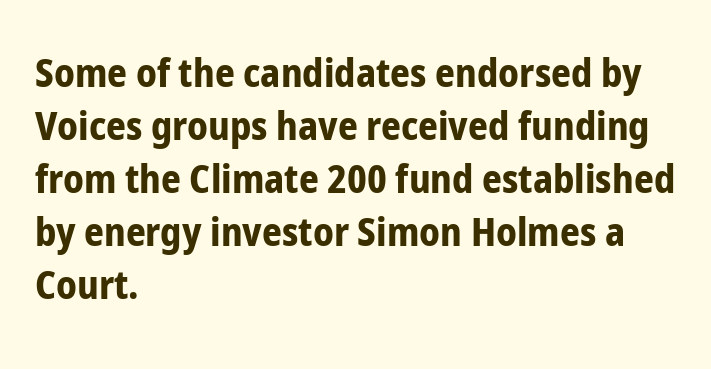
Posture: straight, roman, zero tilt. Lines of text with bare space underneath. Heavy, bold letterforms. Classification — sans serif.
